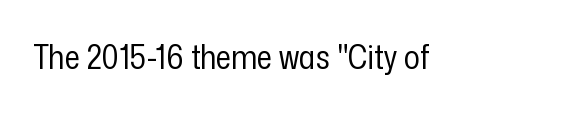
{"serif": "no", "italic": "no", "bold": "no", "weight": "regular", "width": "condensed", "stroke_contrast": "low", "x_height": "medium", "monospaced": "no", "underline": "no", "letter_spacing": "normal", "letter_spacing_em": 0.0, "glyph_px": 33}
